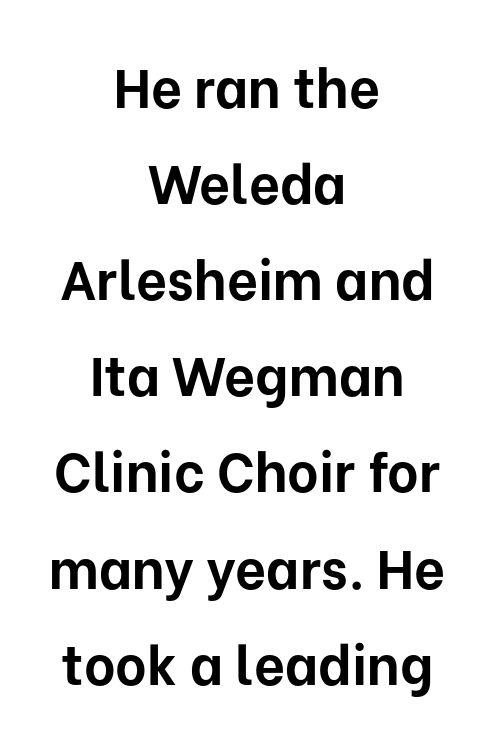
Check where the strokes stop: nothing finishes them off — pure sans. Typesetter's note: full bold, strokes at maximum text heaviness. The face used here is proportionally spaced, like ordinary book or web type. This sample is center-justified, so both line endings float freely. Upright lettering throughout. The zone under the glyphs is completely vacant.
